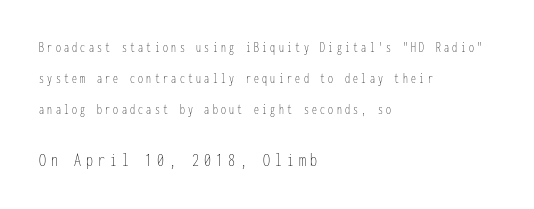
Q: Is the text bold? A: No.
Q: Is the text italic (slanted)? A: No, it is upright.
Q: Is the text underlined? A: No.
Q: How is the paragraph aligned? A: Left-aligned.
Q: Is the spacing between letters normal or unusually wide? A: Unusually wide.
Q: Is the spacing between lines tight, normal or loose? A: Loose.
Q: Which block of text is set in a larger size, the first (top) or the second (bottom)? A: The second (bottom) one.
